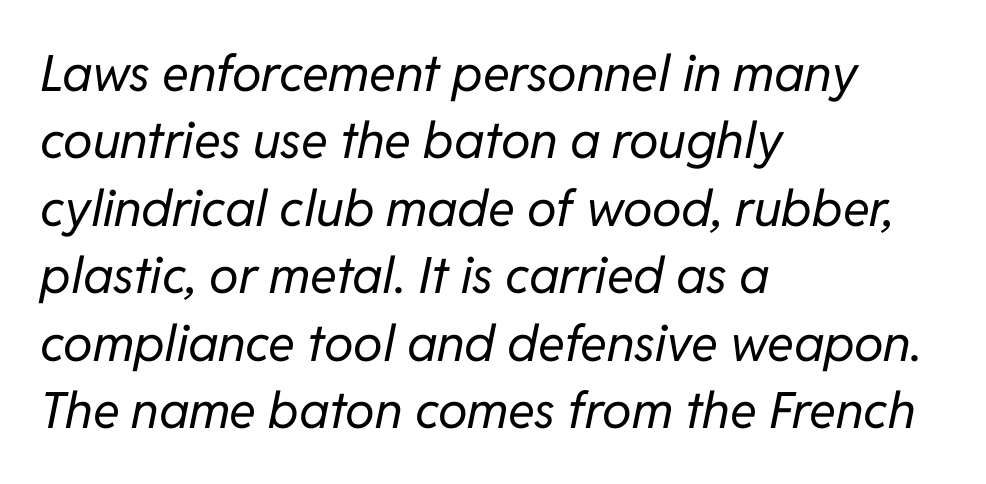
{"italic": "yes", "lean": "right", "slant_degrees": 11, "bold": "no", "weight": "regular", "width": "normal", "stroke_contrast": "low", "x_height": "medium", "monospaced": "no", "underline": "no", "align": "left", "line_spacing": "normal", "line_spacing_ratio": 1.35, "letter_spacing": "normal", "letter_spacing_em": 0.0, "glyph_px": 50}
